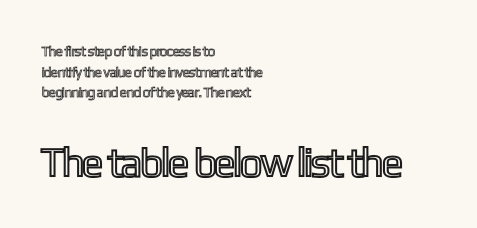
The image shows 41 px condensed type, upright; set left-aligned, normal line spacing (1.47x), normal letter spacing, not underlined; the second (bottom) block is 2.93x larger; a medium x-height.
